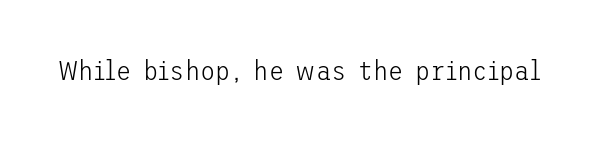
The image shows 28 px light sans-serif type, upright; set normal letter spacing, not underlined; low stroke contrast and a medium x-height.
